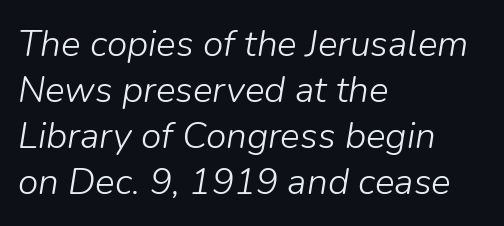
Is the block centered? No — it sits flush against the left margin. Bold? No — there's no thickening of the strokes. Character widths vary here, with narrow letters taking less room than wide ones. Letter spacing: default. Rendered with sloped, italic letterforms.
